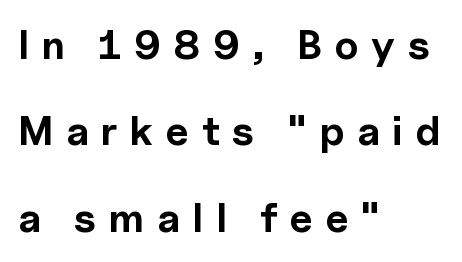
The image shows 40 px bold sans-serif type, upright; set left-aligned, loose line spacing (2.16x), unusually wide letter spacing (+0.32 em), not underlined; a medium x-height.
